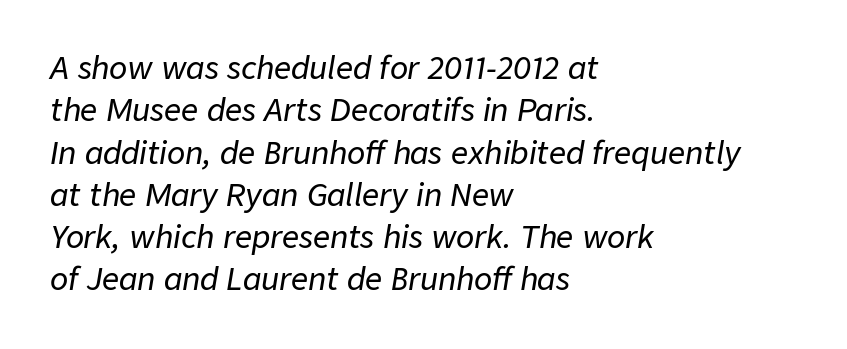
The rendering applies a slant to the glyphs. Plain, unruled lines of type. The passage shown has conventional tracking throughout. These lines stack with their left ends in a neat column. Looks like regular typesetting: each glyph gets only the width it needs.
